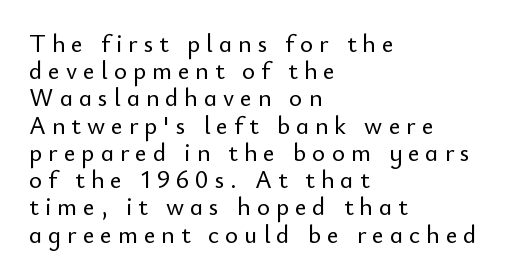
Q: Is the text italic (slanted)? A: No, it is upright.
Q: Is the text underlined? A: No.
Q: How is the paragraph aligned? A: Left-aligned.
Q: Is the spacing between letters normal or unusually wide? A: Unusually wide.
Q: Is the spacing between lines tight, normal or loose? A: Tight.
